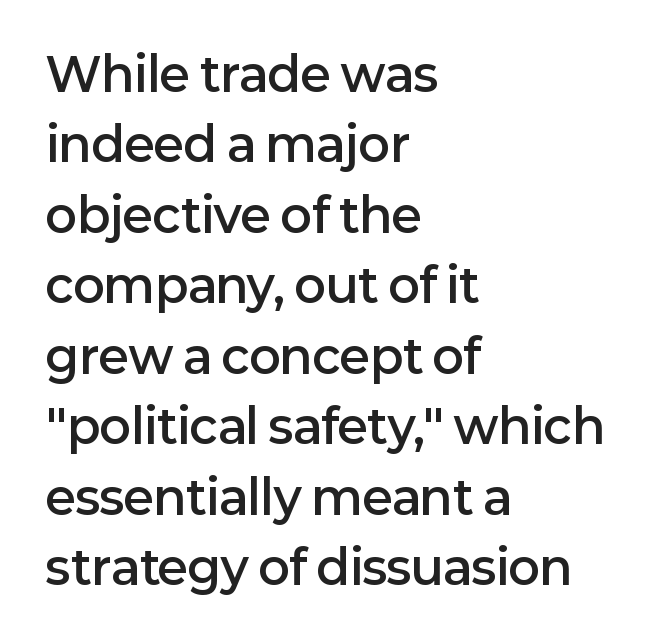
Vertical spacing — default. Semibold letterforms, between regular and bold. Proportional: the letters do not fall into vertical columns. Ordinary non-slanted type is in use. The setting favours the left margin, as ordinary paragraphs usually do.
